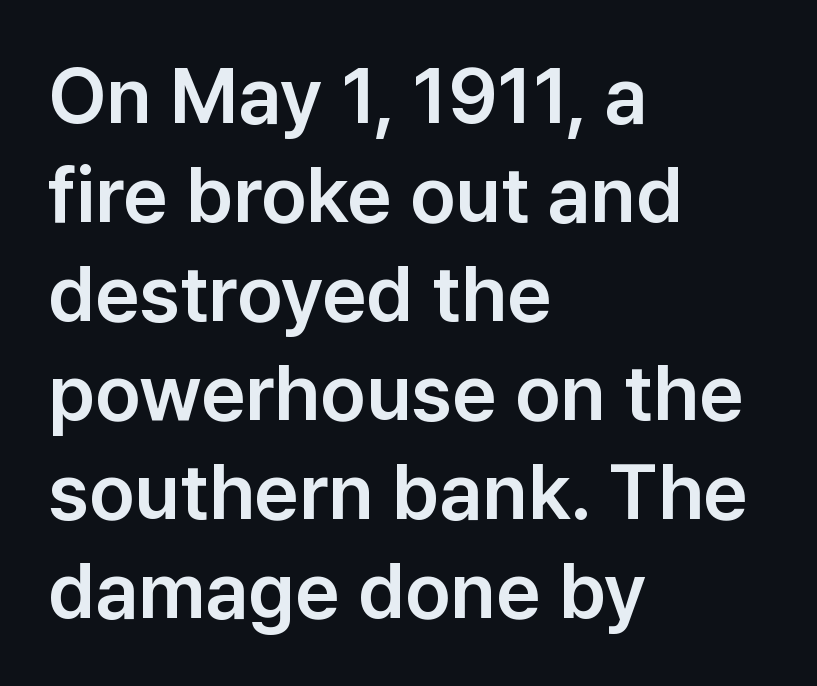
The image shows 78 px sans-serif type, upright; set left-aligned, normal line spacing (1.27x), normal letter spacing, not underlined; low stroke contrast and a medium x-height.
